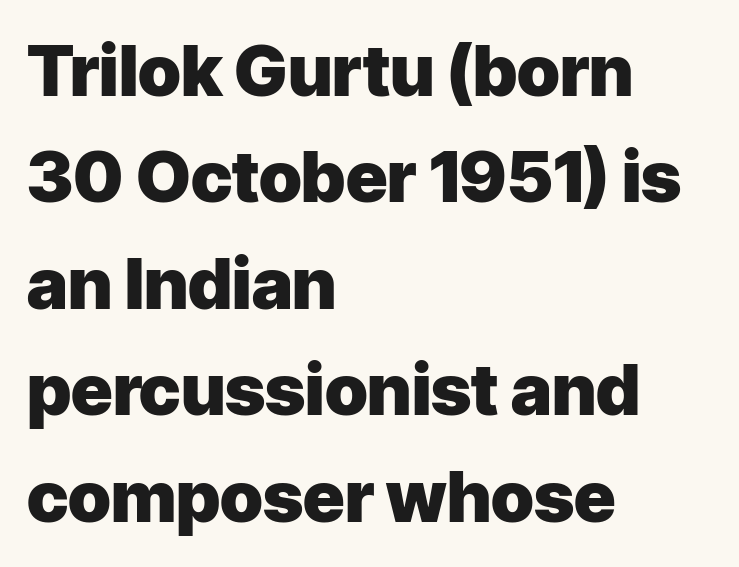
The image shows 71 px heavy sans-serif type, upright; set left-aligned, normal line spacing (1.5x), normal letter spacing, not underlined; low stroke contrast and a medium x-height.
